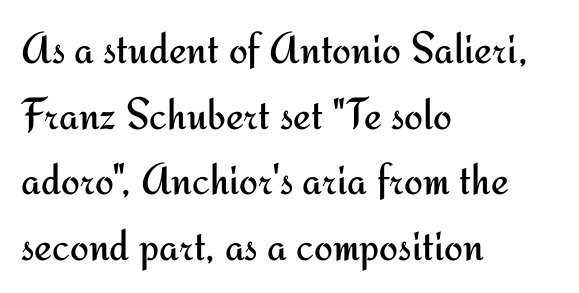
I'd call this a sans setting — the letters go barefoot. Posture: upright roman. These lines are rendered in a variable-pitch font. The letters look calm and open, with moderate or lighter stems. Characters follow at the spacing the type designer built in.
